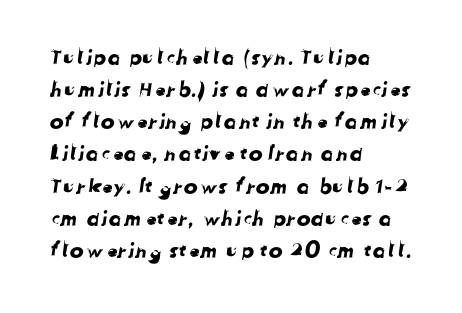
{"underline": "no", "align": "left", "line_spacing": "normal", "line_spacing_ratio": 1.53, "letter_spacing": "normal", "letter_spacing_em": 0.0, "glyph_px": 21}
